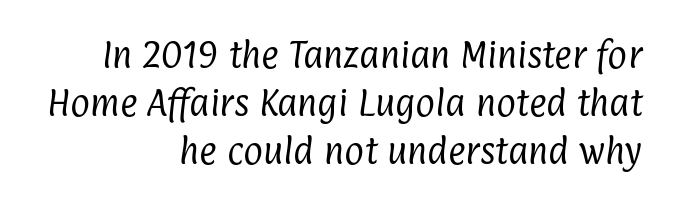
Q: Is the text bold? A: No.
Q: Is the typeface a serif or a sans-serif typeface? A: Sans-serif.
Q: Is the text underlined? A: No.
Q: How is the paragraph aligned? A: Right-aligned.
Q: Is the spacing between letters normal or unusually wide? A: Normal.
Q: Is the spacing between lines tight, normal or loose? A: Normal.
Q: Width (condensed, normal, or wide)? A: Condensed.
Q: Stroke contrast? A: Low.
Q: x-height? A: Medium.
Q: Monospaced? A: No.
